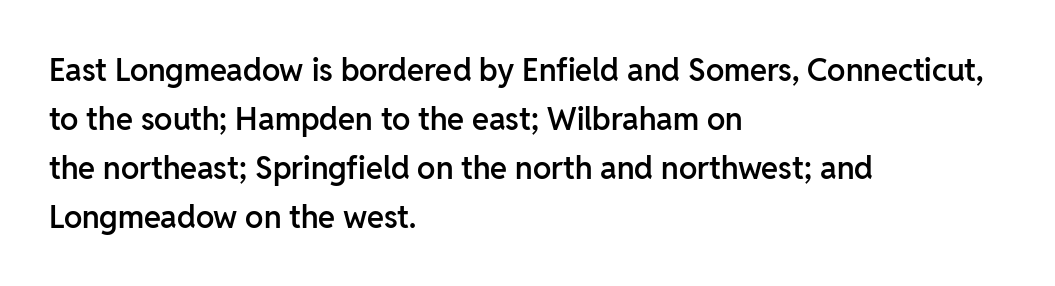
Q: Is the text bold? A: Semi-bold.
Q: Is the text italic (slanted)? A: No, it is upright.
Q: Is the typeface a serif or a sans-serif typeface? A: Sans-serif.
Q: Is the text underlined? A: No.
Q: How is the paragraph aligned? A: Left-aligned.
Q: Is the spacing between letters normal or unusually wide? A: Normal.
Q: Is the spacing between lines tight, normal or loose? A: Normal.
Q: Width (condensed, normal, or wide)? A: Normal.
Q: Stroke contrast? A: Low.
Q: x-height? A: Medium.
Q: Monospaced? A: No.
